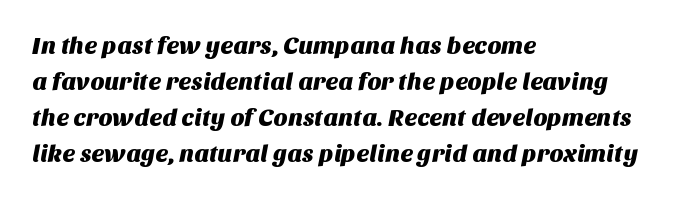
The space between consecutive lines is moderate. The typesetter chose a ragged-right arrangement here. Words appear dense and cohesive because spacing is normal. Letters rest on an invisible, unmarked baseline.
